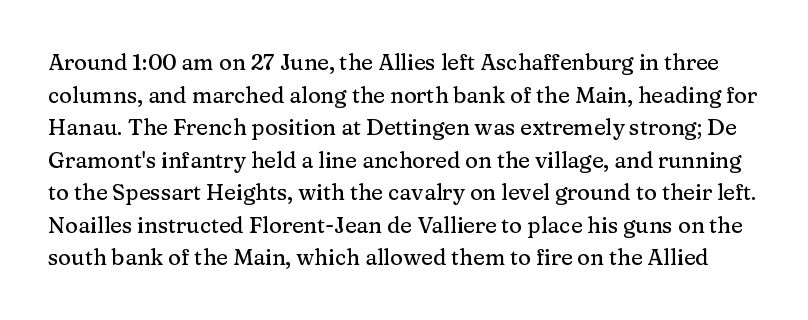
Q: Is the text italic (slanted)? A: No, it is upright.
Q: Is the text underlined? A: No.
Q: Is the spacing between letters normal or unusually wide? A: Normal.
Q: Is the spacing between lines tight, normal or loose? A: Normal.
